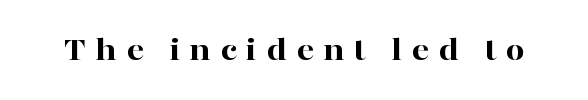
Q: Is the text bold? A: Yes.
Q: Is the text italic (slanted)? A: No, it is upright.
Q: Is the typeface a serif or a sans-serif typeface? A: Serif.
Q: Is the text underlined? A: No.
Q: Is the spacing between letters normal or unusually wide? A: Unusually wide.
Q: Width (condensed, normal, or wide)? A: Wide.
Q: Stroke contrast? A: High.
Q: x-height? A: Medium.
Q: Monospaced? A: No.
